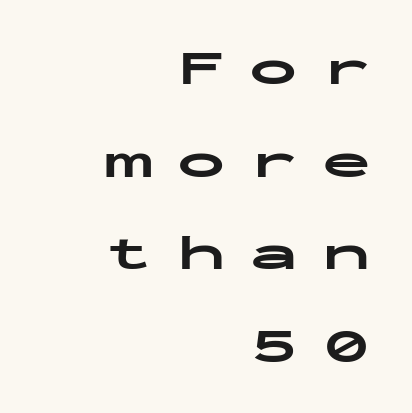
{"serif": "no", "italic": "no", "bold": "yes", "weight": "bold", "width": "wide", "stroke_contrast": "low", "x_height": "medium", "monospaced": "yes", "underline": "no", "align": "right", "line_spacing_ratio": 1.89, "letter_spacing": "wide", "letter_spacing_em": 0.48, "glyph_px": 49}
